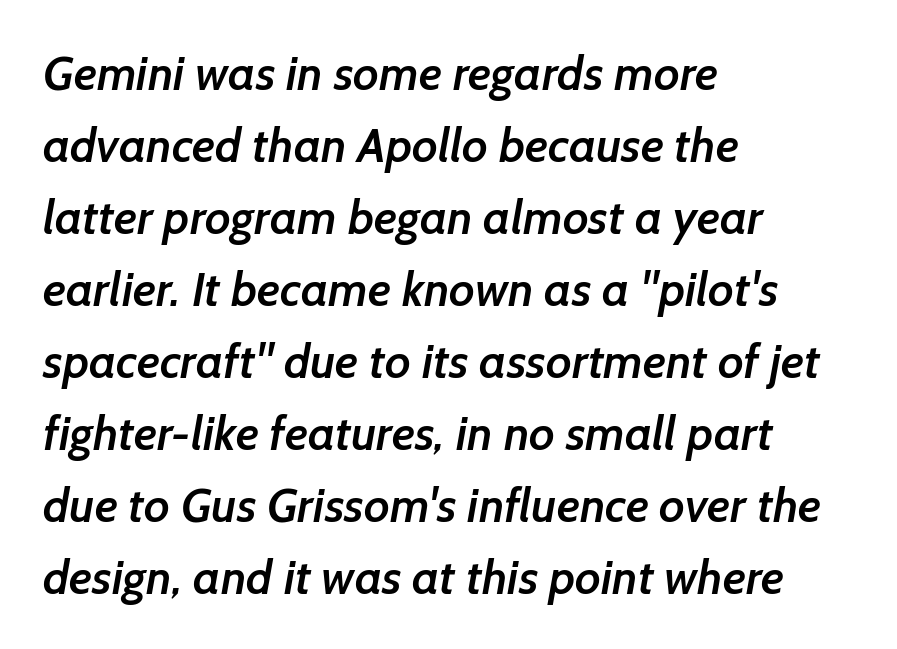
Q: Is the text bold? A: Semi-bold.
Q: Is the typeface a serif or a sans-serif typeface? A: Sans-serif.
Q: Is the text underlined? A: No.
Q: How is the paragraph aligned? A: Left-aligned.
Q: Is the spacing between letters normal or unusually wide? A: Normal.
Q: Is the spacing between lines tight, normal or loose? A: Normal.
Q: Width (condensed, normal, or wide)? A: Normal.
Q: Stroke contrast? A: Low.
Q: x-height? A: Medium.
Q: Monospaced? A: No.
